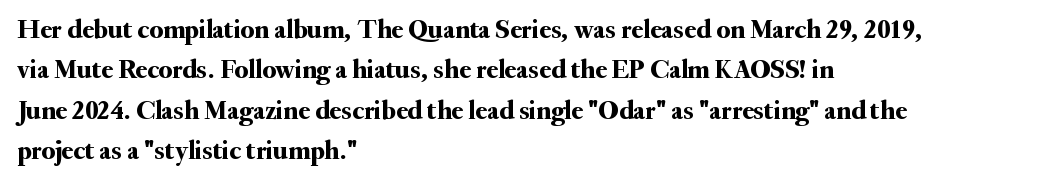
No italicization has been applied; the sample stays upright. This block has exactly the height ordinary leading produces. Students, note that the glyphs here touch the page at normal intervals. Typeset ragged right — the left edge is the straight one.
